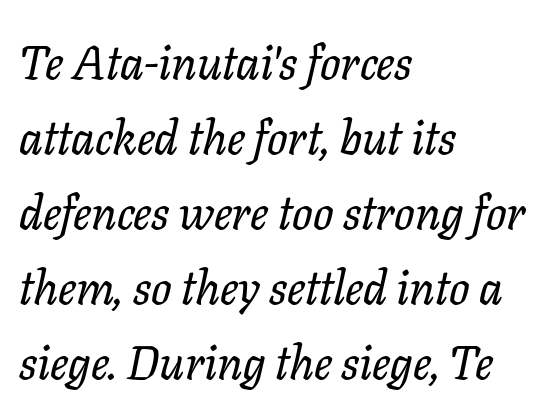
Q: Is the text italic (slanted)? A: Yes, it leans right by about 11 degrees.
Q: Is the typeface a serif or a sans-serif typeface? A: Serif.
Q: Is the text underlined? A: No.
Q: How is the paragraph aligned? A: Left-aligned.
Q: Is the spacing between letters normal or unusually wide? A: Normal.
Q: Is the spacing between lines tight, normal or loose? A: Normal.
Q: Width (condensed, normal, or wide)? A: Normal.
Q: Stroke contrast? A: Low.
Q: x-height? A: Medium.
Q: Monospaced? A: No.
